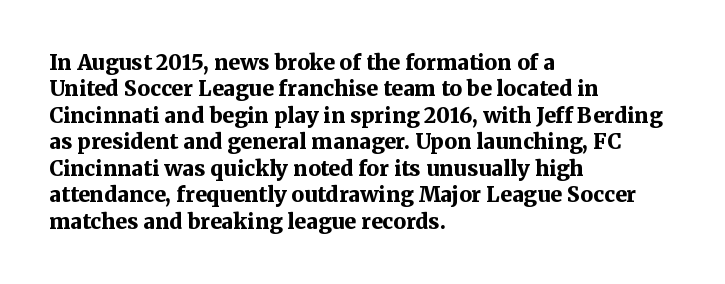
{"italic": "no", "bold": "yes", "underline": "no", "align": "left", "line_spacing": "normal", "line_spacing_ratio": 1.26, "letter_spacing": "normal", "letter_spacing_em": 0.0, "glyph_px": 21}
